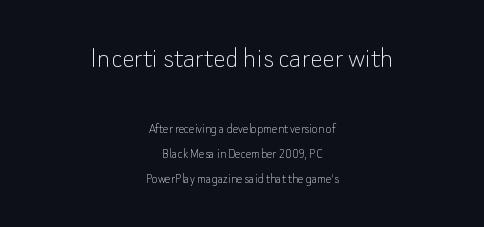
{"serif": "no", "italic": "no", "bold": "no", "weight": "thin", "width": "normal", "stroke_contrast": "low", "x_height": "small", "monospaced": "no", "underline": "no", "align": "center", "line_spacing_ratio": 1.8, "letter_spacing": "normal", "letter_spacing_em": 0.0, "larger_block": "first", "size_ratio": 2.21, "glyph_px": 31}
